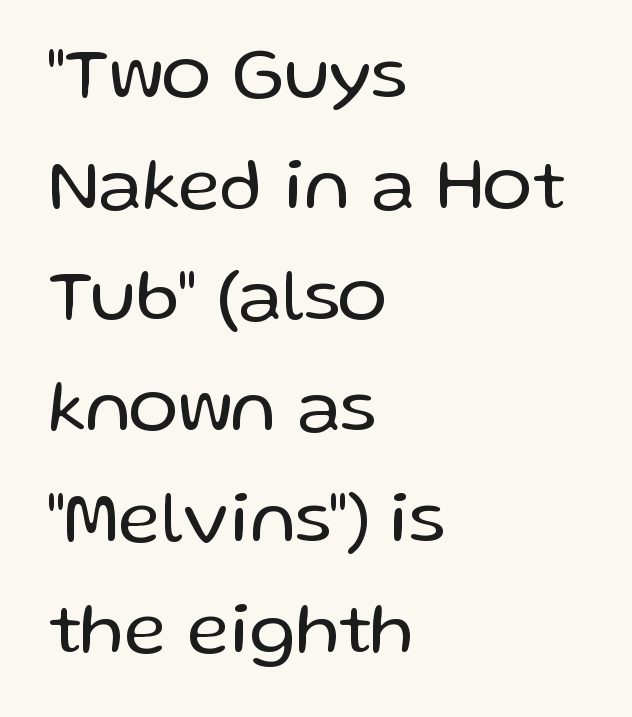
You could not count columns in this text — the font is proportionally spaced. Rows of type keep a routine distance in the vertical direction. No feet cap the strokes, marking this as sans-serif type. No letter is thick-stroked: the sample isn't bold.
